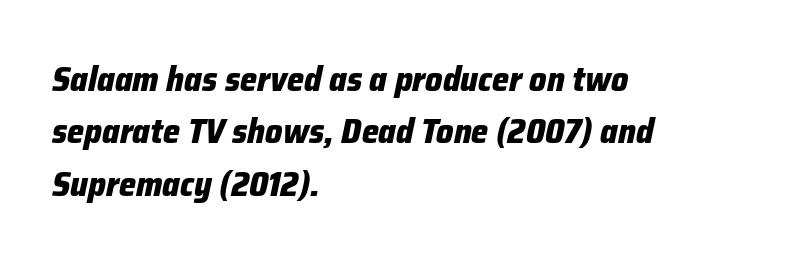
Q: Is the text bold? A: Yes.
Q: Is the text italic (slanted)? A: Yes, it leans right by about 12 degrees.
Q: Is the text underlined? A: No.
Q: How is the paragraph aligned? A: Left-aligned.
Q: Is the spacing between letters normal or unusually wide? A: Normal.
Q: Is the spacing between lines tight, normal or loose? A: Normal.
Q: Width (condensed, normal, or wide)? A: Normal.
Q: Stroke contrast? A: Low.
Q: x-height? A: Medium.
Q: Monospaced? A: No.
